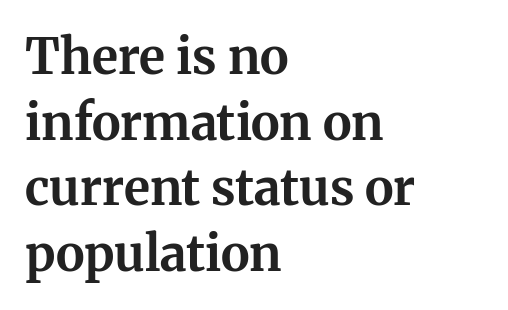
The image shows 49 px bold serif type, upright; set left-aligned, normal line spacing (1.34x), normal letter spacing, not underlined; medium stroke contrast and a medium x-height.
